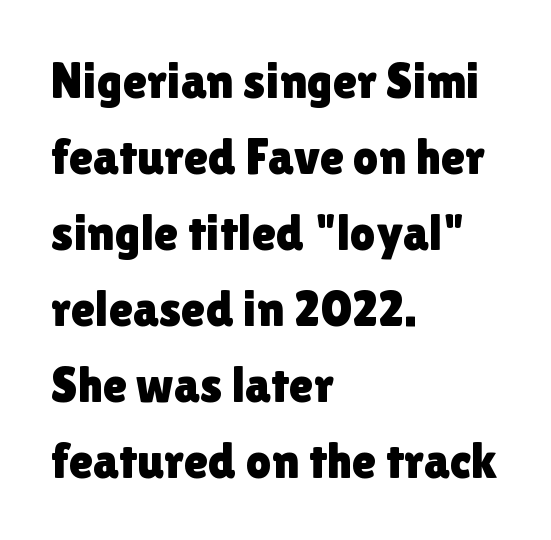
The image shows 50 px sans-serif type, upright; set left-aligned, normal line spacing (1.52x), normal letter spacing, not underlined; a medium x-height.
